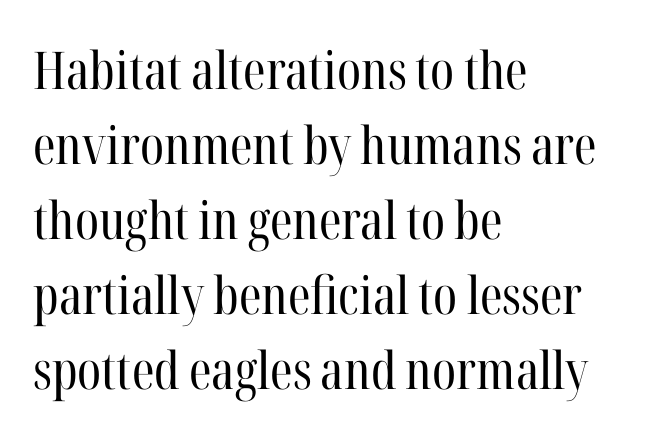
Q: Is the text bold? A: No.
Q: Is the text italic (slanted)? A: No, it is upright.
Q: Is the typeface a serif or a sans-serif typeface? A: Serif.
Q: Is the text underlined? A: No.
Q: How is the paragraph aligned? A: Left-aligned.
Q: Is the spacing between letters normal or unusually wide? A: Normal.
Q: Is the spacing between lines tight, normal or loose? A: Normal.
Q: Width (condensed, normal, or wide)? A: Condensed.
Q: Stroke contrast? A: High.
Q: x-height? A: Medium.
Q: Monospaced? A: No.
